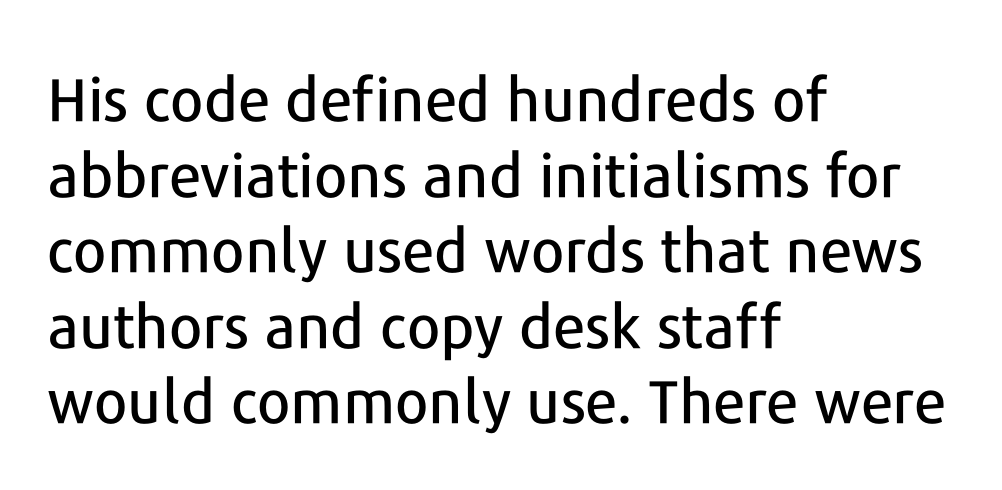
Lines of text with bare space underneath. Spacing between characters is what you'd get straight out of the box. Evenly set lines give the paragraph a standard silhouette. Character widths vary here, with narrow letters taking less room than wide ones. The glyphs in this specimen are sans serif.
